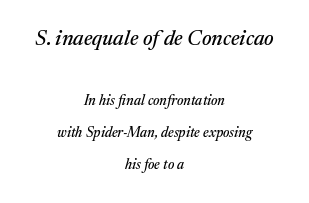
The text block is weighted toward neither margin, spreading evenly from the middle. The passage shown stacks its lines with a broad gap. Looking at the ascenders, they clearly lean. Here the glyphs are tracked normally, forming tight word shapes. Is the lower block the larger one? No — the upper block carries the bigger type.
